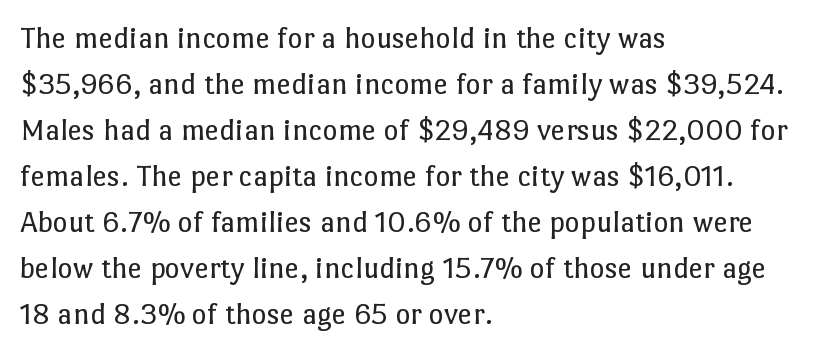
The image shows 32 px regular-weight type, upright; set left-aligned, normal line spacing (1.44x), normal letter spacing, not underlined; low stroke contrast and a medium x-height.
